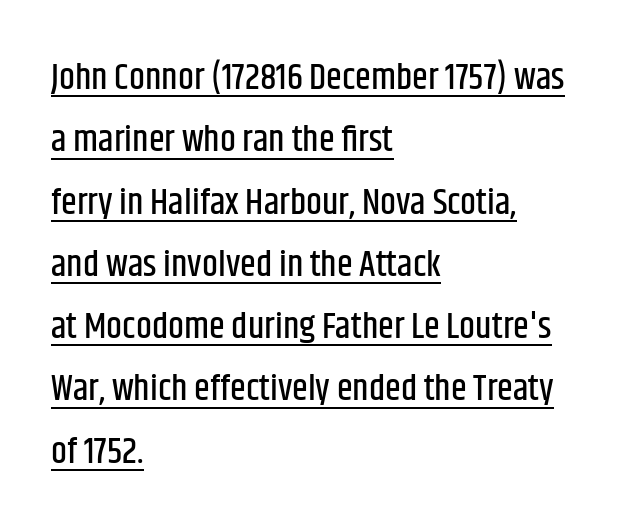
{"serif": "no", "italic": "no", "width": "condensed", "stroke_contrast": "low", "x_height": "large", "monospaced": "no", "underline": "yes", "align": "left", "line_spacing_ratio": 1.73, "letter_spacing": "normal", "letter_spacing_em": 0.0, "glyph_px": 36}
